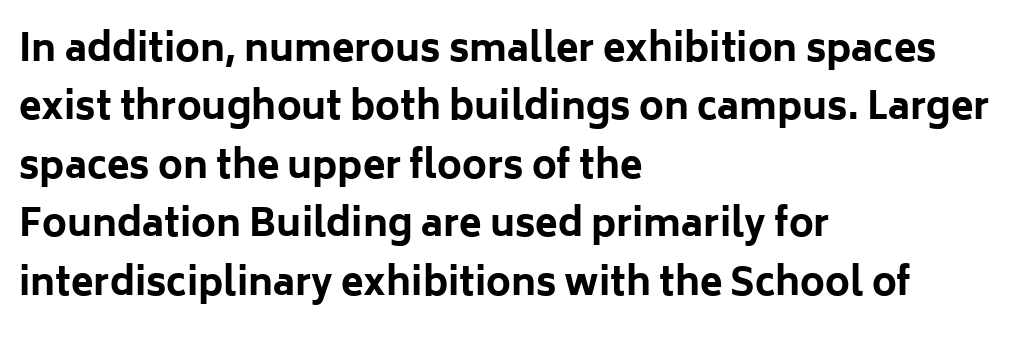
{"serif": "no", "italic": "no", "bold": "yes", "weight": "bold", "width": "normal", "stroke_contrast": "low", "x_height": "medium", "monospaced": "no", "underline": "no", "align": "left", "line_spacing": "normal", "line_spacing_ratio": 1.58, "letter_spacing": "normal", "letter_spacing_em": 0.0, "glyph_px": 37}
